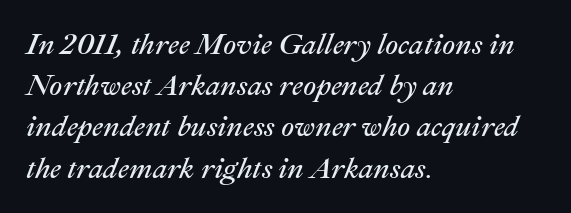
{"italic": "yes", "lean": "right", "slant_degrees": 22, "bold": "no", "weight": "regular", "width": "normal", "stroke_contrast": "medium", "x_height": "medium", "monospaced": "no", "underline": "no", "align": "left", "line_spacing": "normal", "line_spacing_ratio": 1.42, "letter_spacing": "normal", "letter_spacing_em": 0.0, "glyph_px": 29}
